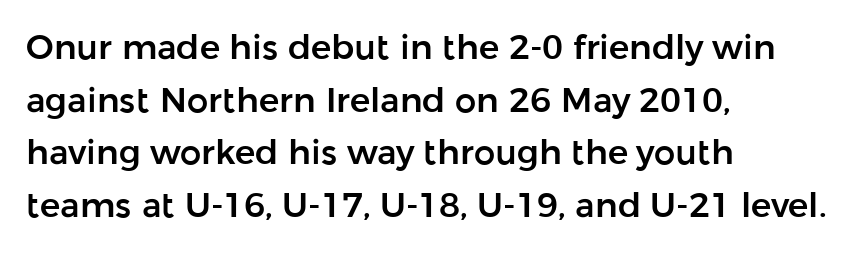
Q: Is the text italic (slanted)? A: No, it is upright.
Q: Is the typeface a serif or a sans-serif typeface? A: Sans-serif.
Q: Is the text underlined? A: No.
Q: How is the paragraph aligned? A: Left-aligned.
Q: Is the spacing between letters normal or unusually wide? A: Normal.
Q: Is the spacing between lines tight, normal or loose? A: Normal.
Q: Width (condensed, normal, or wide)? A: Normal.
Q: Stroke contrast? A: Low.
Q: x-height? A: Medium.
Q: Monospaced? A: No.
